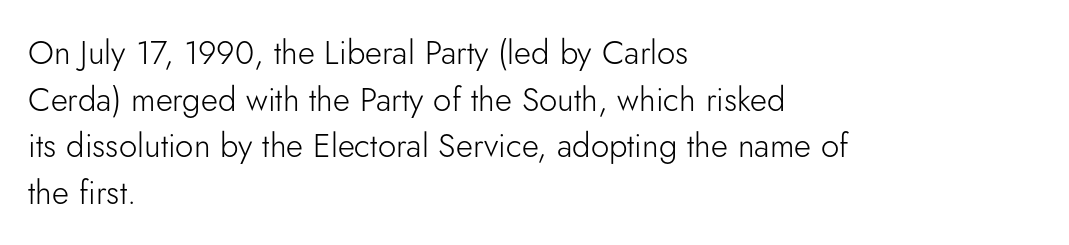
The area under the type is left untouched. Regarding serifs, this sample does without them. Horizontal alignment here is leftward, the default for most running prose. Does the lettering tilt? It doesn't — this is upright. Standard letterfit; no display-style spreading of the glyphs. Line spacing here is normal.
